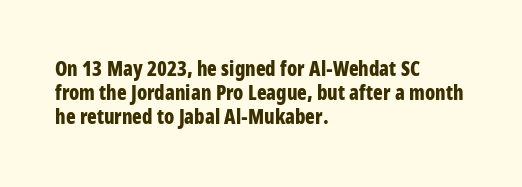
{"italic": "no", "bold": "yes", "underline": "no", "align": "left", "line_spacing_ratio": 1.21, "letter_spacing": "normal", "letter_spacing_em": 0.0, "glyph_px": 20}
